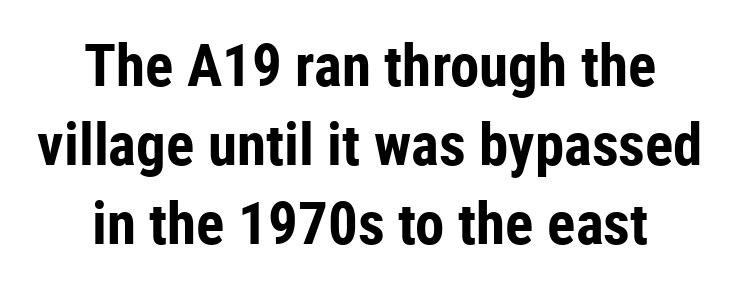
Nope, not italic — everything's standing straight. Varying glyph widths throughout — classic text-font behaviour. The space directly below the letters is spotless. The characters look thick and weighty, a clear bold. This rendering leaves character spacing at its baseline value.
